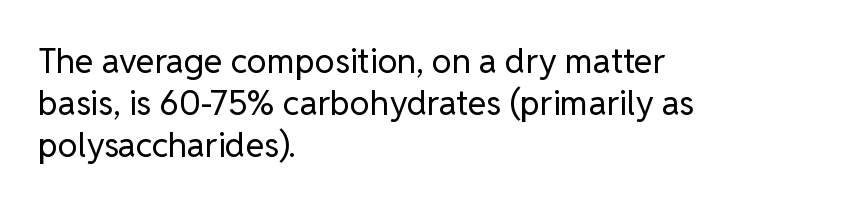
The image shows 34 px regular-weight sans-serif type, upright; set left-aligned, line spacing 1.23x, normal letter spacing, not underlined; low stroke contrast and a medium x-height.
